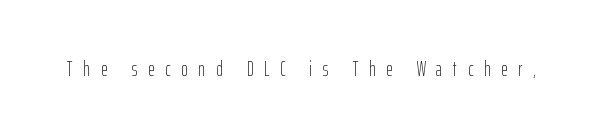
{"italic": "no", "bold": "no", "underline": "no", "letter_spacing": "wide", "letter_spacing_em": 0.5, "glyph_px": 21}
